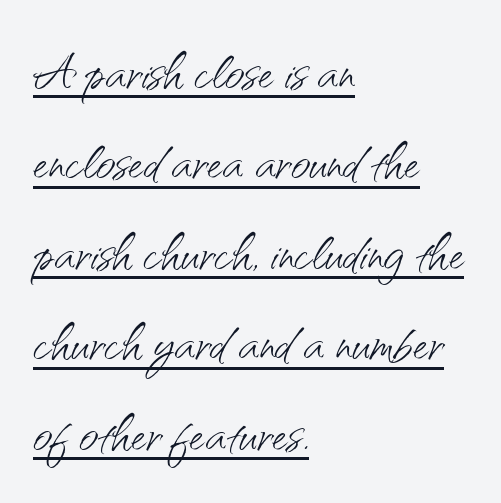
{"serif": "no", "bold": "no", "weight": "light", "width": "normal", "stroke_contrast": "medium", "x_height": "small", "monospaced": "no", "underline": "yes", "align": "left", "line_spacing": "normal", "line_spacing_ratio": 1.35, "letter_spacing": "normal", "letter_spacing_em": 0.0, "glyph_px": 67}
